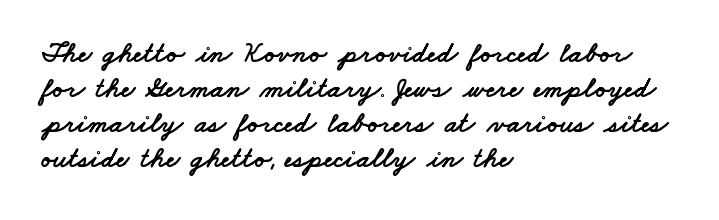
{"serif": "no", "width": "wide", "stroke_contrast": "low", "x_height": "small", "monospaced": "no", "underline": "no", "align": "left", "line_spacing_ratio": 1.21, "letter_spacing": "normal", "letter_spacing_em": 0.0, "glyph_px": 29}
